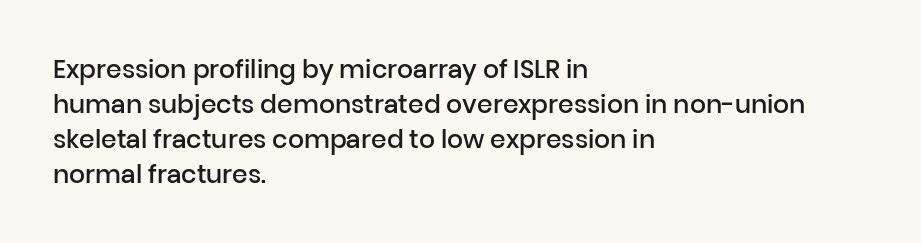
{"italic": "no", "bold": "semi", "underline": "no", "align": "left", "line_spacing": "normal", "line_spacing_ratio": 1.4, "letter_spacing": "normal", "letter_spacing_em": 0.0, "glyph_px": 25}
